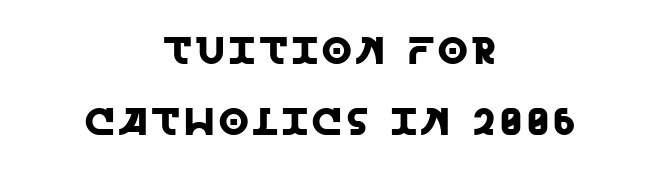
Q: Is the text italic (slanted)? A: No, it is upright.
Q: Is the typeface a serif or a sans-serif typeface? A: Sans-serif.
Q: Is the text underlined? A: No.
Q: How is the paragraph aligned? A: Centered.
Q: Width (condensed, normal, or wide)? A: Normal.
Q: x-height? A: Large.
Q: Monospaced? A: No.
